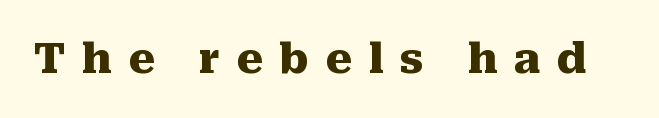
Serif or sans? Serif — the stroke terminals have little feet. Each letter keeps its own natural width here, so spacing adapts to shape. In terms of letterspacing, this is a distinctly airy, spread setting. On the weight axis this lands at bold, roughly 700.
